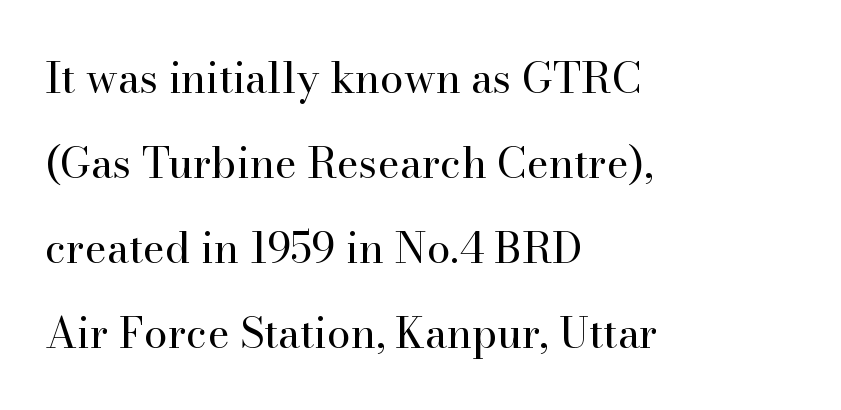
{"serif": "yes", "italic": "no", "bold": "no", "weight": "regular", "width": "normal", "stroke_contrast": "high", "x_height": "small", "monospaced": "no", "underline": "no", "align": "left", "line_spacing": "loose", "line_spacing_ratio": 2.02, "letter_spacing": "normal", "letter_spacing_em": 0.0, "glyph_px": 42}
